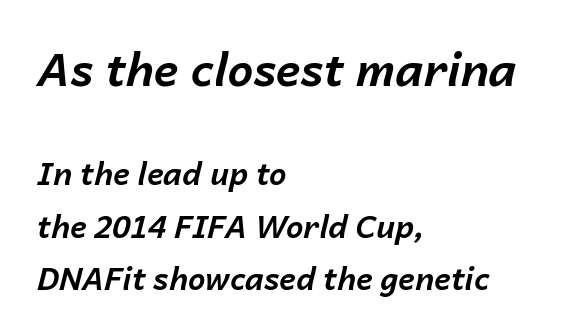
{"italic": "yes", "lean": "right", "slant_degrees": 14, "bold": "yes", "weight": "bold", "width": "normal", "stroke_contrast": "low", "x_height": "medium", "monospaced": "no", "underline": "no", "align": "left", "line_spacing": "normal", "line_spacing_ratio": 1.7, "letter_spacing": "normal", "letter_spacing_em": 0.0, "larger_block": "first", "size_ratio": 1.48, "glyph_px": 46}
